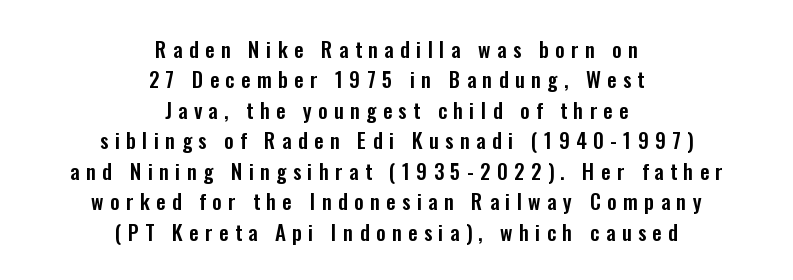
The passage shown is not underscored anywhere. A typesetter would mark this as roman, not italic. Is the block centered? Yes — each line is placed symmetrically about the middle. Characters follow at a spacing far wider than the type designer built in. What's the leading like? Ordinary, nothing unusual.
